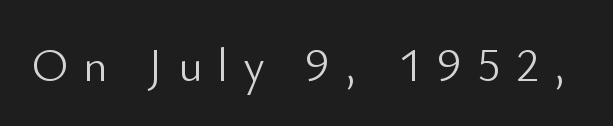
The image shows 47 px light sans-serif type, upright; set unusually wide letter spacing (+0.31 em), not underlined; low stroke contrast and a small x-height.
